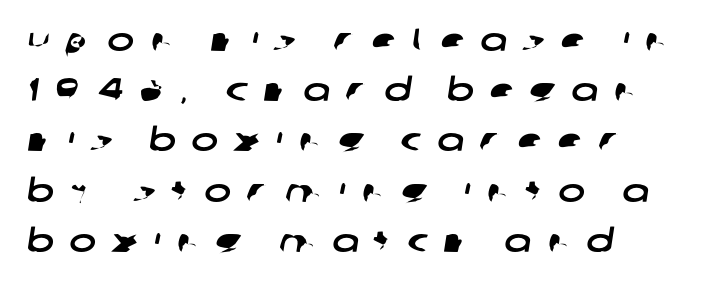
The image shows 32 px wide sans-serif type; set left-aligned, normal line spacing (1.57x), unusually wide letter spacing (+0.49 em), not underlined; low stroke contrast and a large x-height.
